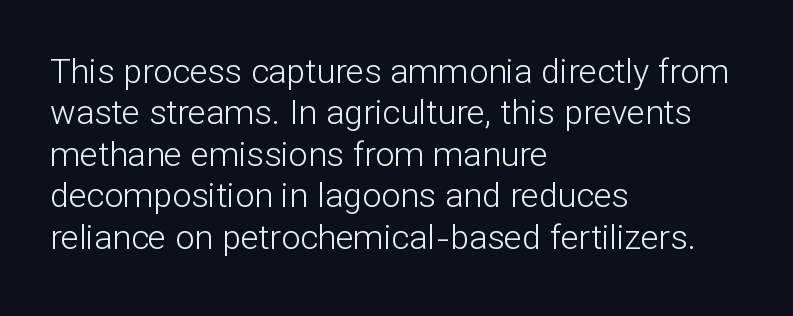
Notice how the passage keeps a crisp vertical edge on the left only. Inter-character spacing is left at the font's built-in metrics. Think of a printed novel: that variable character pitch is what you see here. Letters have the restrained weight of plain body copy at most. The rendering shows plain stroke endings on the letterforms — a sans-serif design. A typesetter would mark this as roman, not italic.
